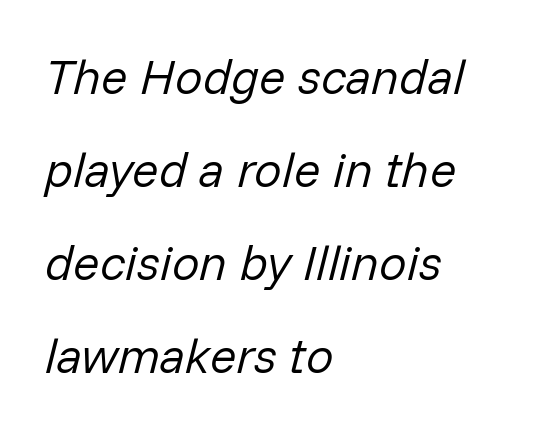
This block would shrink considerably if given ordinary leading; it's expanded now. Observe the ordinary spacing: letters are neighbours, not strangers. Looks like regular typesetting: each glyph gets only the width it needs. This is oblique type, the kind used for emphasis or titles. Each stroke keeps to a modest, everyday thickness or less. Teacher's note: observe the even left margin — that is flush-left alignment.
